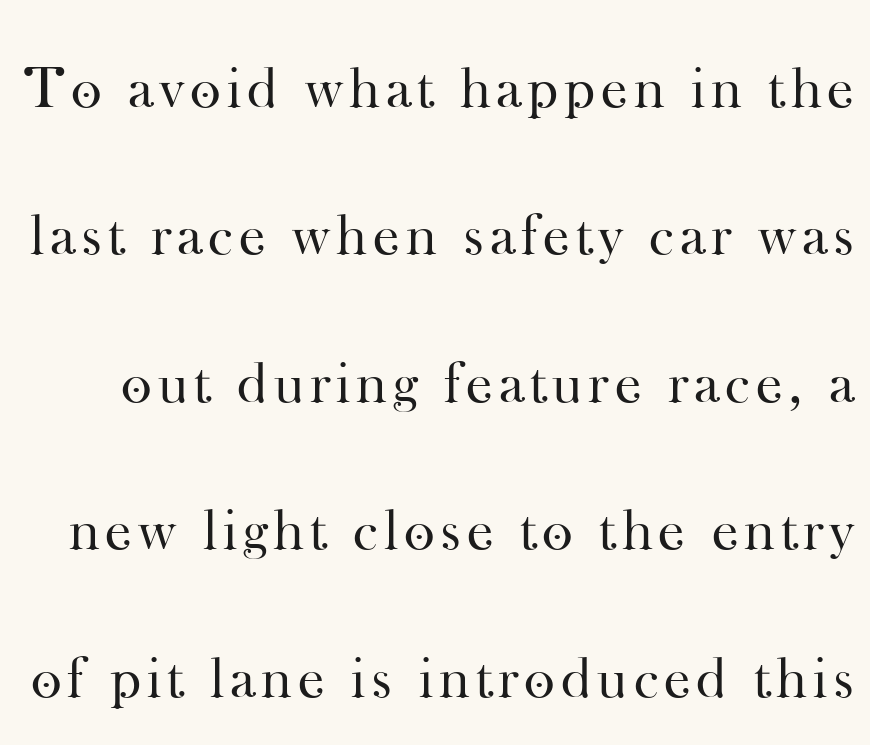
The image shows 59 px regular-weight serif type, upright; set loose line spacing (2.5x), not underlined; high stroke contrast and a small x-height.
